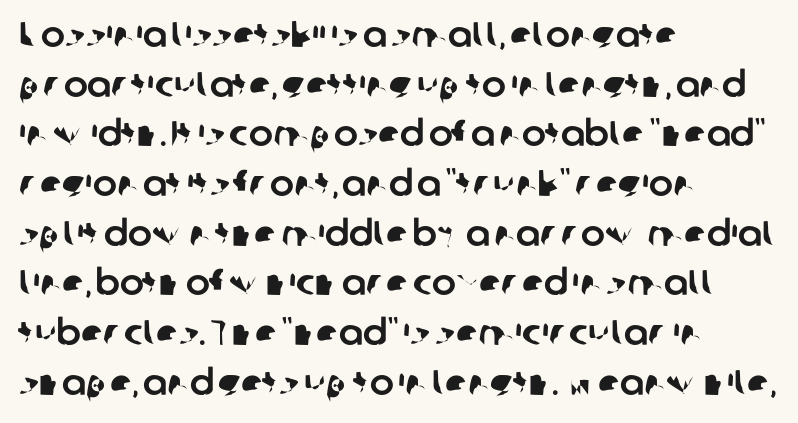
{"serif": "no", "width": "normal", "stroke_contrast": "low", "x_height": "medium", "monospaced": "no", "underline": "no", "align": "left", "line_spacing": "normal", "line_spacing_ratio": 1.38, "letter_spacing": "normal", "letter_spacing_em": 0.0, "glyph_px": 36}
